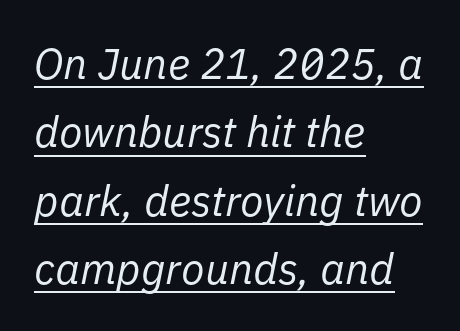
Q: Is the text bold? A: No.
Q: Is the text italic (slanted)? A: Yes, it leans right by about 11 degrees.
Q: Is the text underlined? A: Yes.
Q: How is the paragraph aligned? A: Left-aligned.
Q: Is the spacing between letters normal or unusually wide? A: Normal.
Q: Is the spacing between lines tight, normal or loose? A: Normal.
Q: Width (condensed, normal, or wide)? A: Normal.
Q: Stroke contrast? A: Low.
Q: x-height? A: Medium.
Q: Monospaced? A: No.
